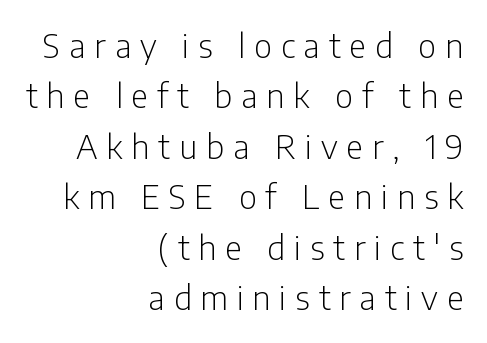
The image shows 33 px light, condensed sans-serif type, upright; set right-aligned, normal line spacing (1.53x), unusually wide letter spacing (+0.27 em), not underlined; low stroke contrast and a medium x-height.
